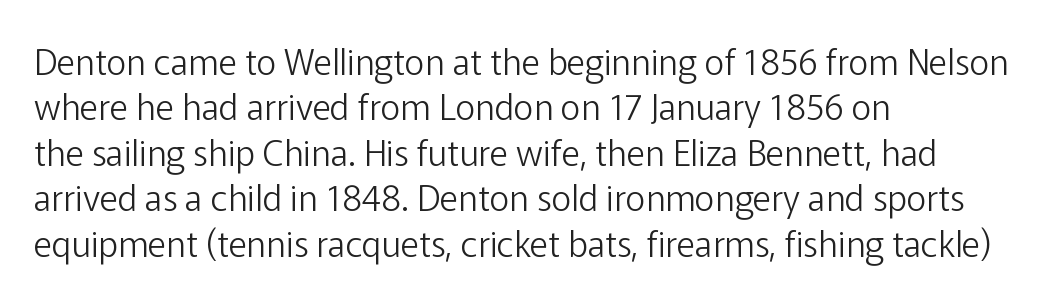
The image shows 35 px light sans-serif type, upright; set left-aligned, normal line spacing (1.3x), normal letter spacing, not underlined; low stroke contrast and a medium x-height.
